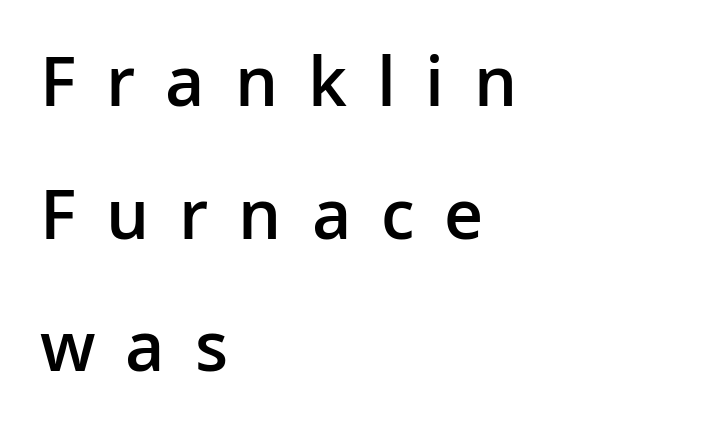
The image shows 68 px semibold sans-serif type, upright; set left-aligned, loose line spacing (1.95x), unusually wide letter spacing (+0.44 em), not underlined; low stroke contrast and a medium x-height.
